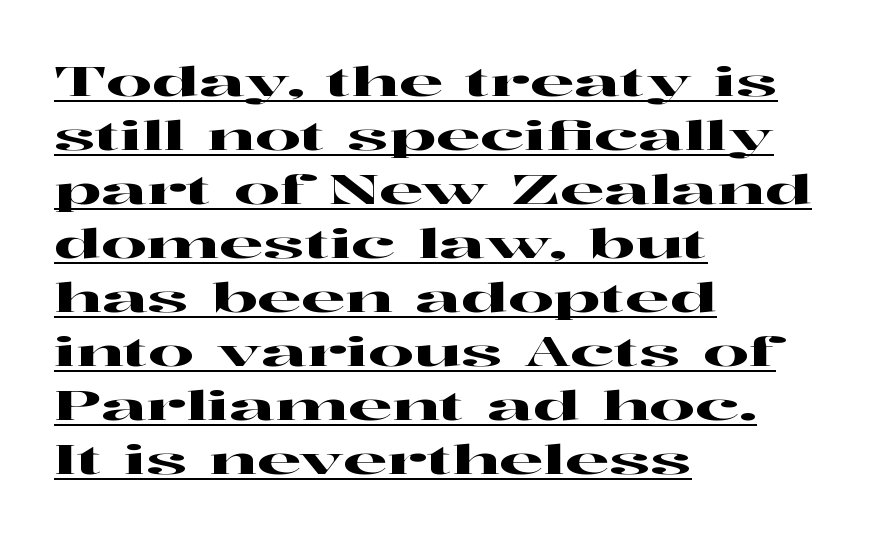
The image shows 40 px wide serif type, upright; set left-aligned, normal line spacing (1.35x), normal letter spacing, underlined; high stroke contrast and a medium x-height.
